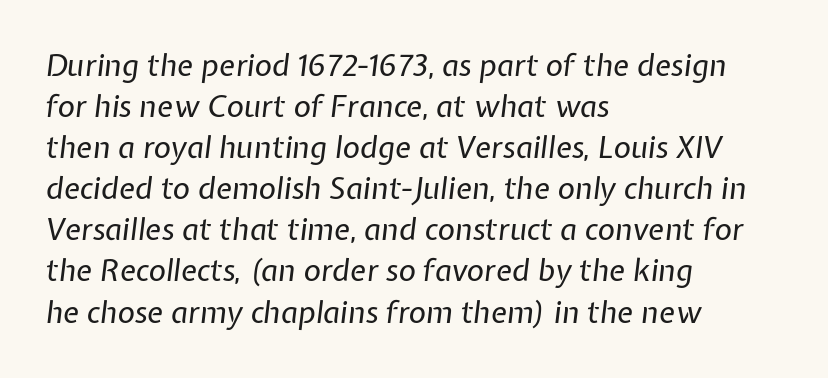
Weight: regular or lighter. The tracking reads as untouched default to a designer's eye. Alignment: flush left. Style check: oblique. Notice how descenders clear the ascenders below comfortably — that's standard leading. A bare baseline throughout the passage.
